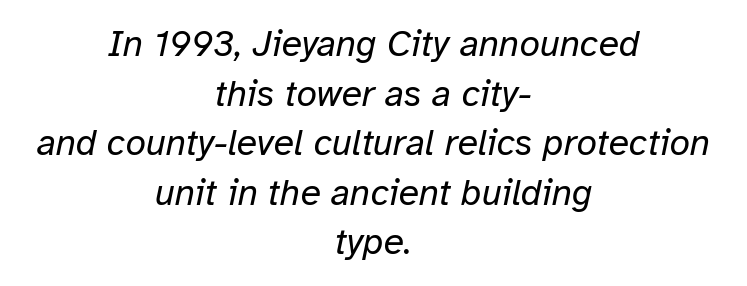
Q: Is the text bold? A: No.
Q: Is the text italic (slanted)? A: Yes, it leans right by about 12 degrees.
Q: Is the text underlined? A: No.
Q: How is the paragraph aligned? A: Centered.
Q: Is the spacing between letters normal or unusually wide? A: Normal.
Q: Is the spacing between lines tight, normal or loose? A: Normal.
Q: Width (condensed, normal, or wide)? A: Normal.
Q: Stroke contrast? A: Low.
Q: x-height? A: Medium.
Q: Monospaced? A: No.
